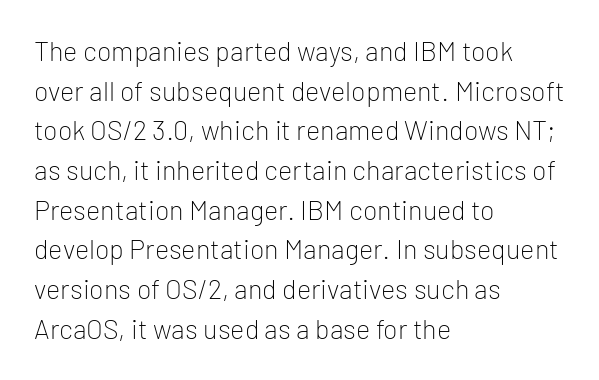
Q: Is the text bold? A: No.
Q: Is the text italic (slanted)? A: No, it is upright.
Q: Is the text underlined? A: No.
Q: How is the paragraph aligned? A: Left-aligned.
Q: Is the spacing between letters normal or unusually wide? A: Normal.
Q: Is the spacing between lines tight, normal or loose? A: Normal.
